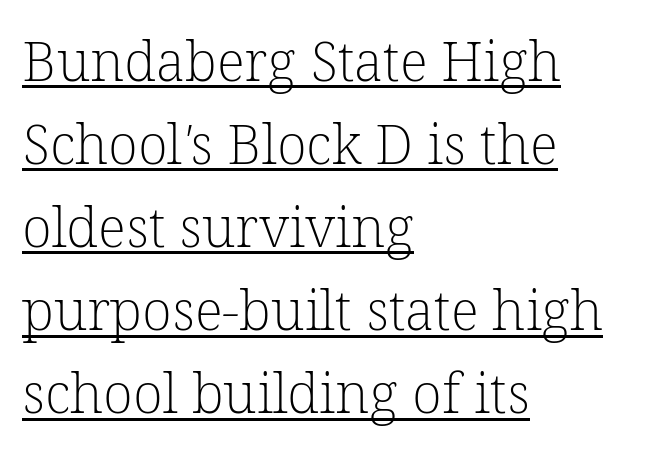
{"serif": "yes", "bold": "no", "weight": "light", "width": "normal", "stroke_contrast": "low", "x_height": "medium", "monospaced": "no", "underline": "yes", "align": "left", "line_spacing": "normal", "line_spacing_ratio": 1.51, "letter_spacing": "normal", "letter_spacing_em": 0.0, "glyph_px": 55}
